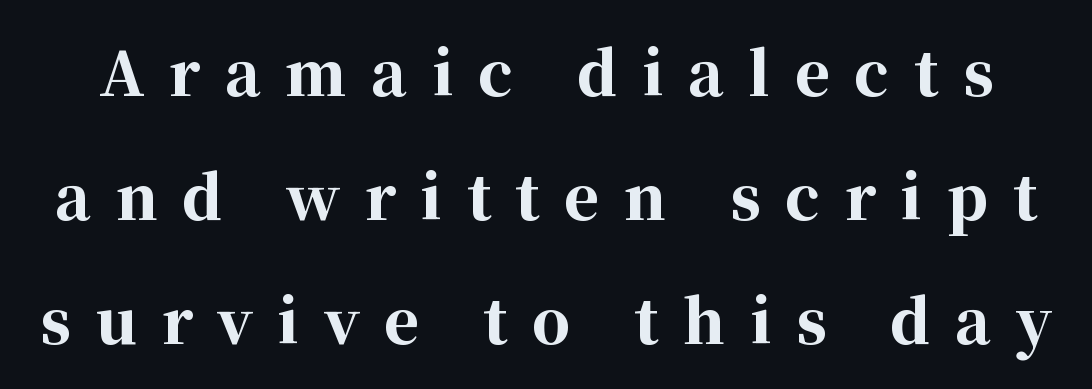
The image shows 60 px bold serif type, upright; set loose line spacing (2.07x), unusually wide letter spacing (+0.41 em), not underlined; high stroke contrast and a medium x-height.
